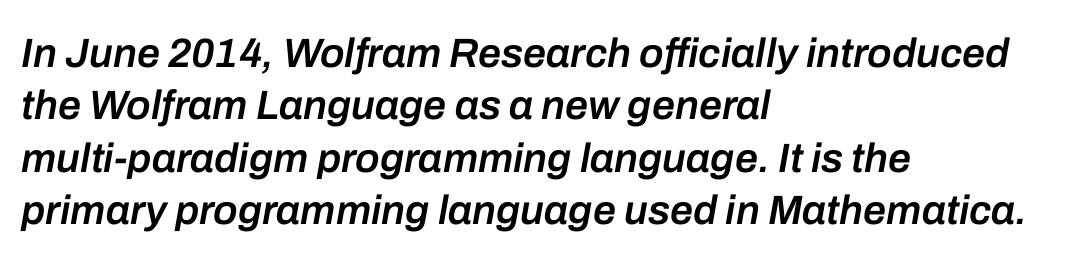
The image shows 41 px semibold type, italic (leaning right); set left-aligned, normal line spacing (1.28x), normal letter spacing, not underlined; low stroke contrast and a medium x-height.
